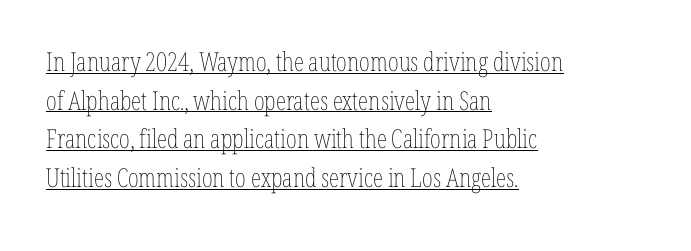
{"italic": "no", "bold": "no", "underline": "yes", "align": "left", "line_spacing": "normal", "line_spacing_ratio": 1.49, "letter_spacing": "normal", "letter_spacing_em": 0.0, "glyph_px": 26}
